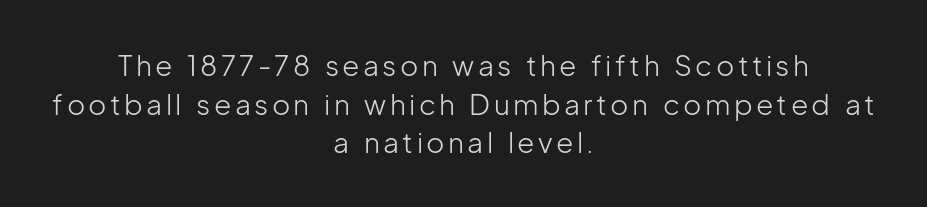
{"serif": "no", "italic": "no", "bold": "no", "weight": "light", "width": "normal", "stroke_contrast": "low", "x_height": "medium", "monospaced": "no", "underline": "no", "align": "center", "line_spacing": "normal", "line_spacing_ratio": 1.38, "glyph_px": 28}
